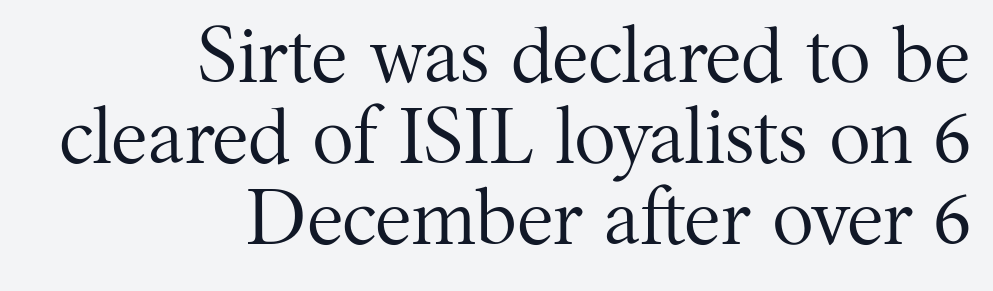
Q: Is the text bold? A: No.
Q: Is the text italic (slanted)? A: No, it is upright.
Q: Is the typeface a serif or a sans-serif typeface? A: Serif.
Q: Is the text underlined? A: No.
Q: How is the paragraph aligned? A: Right-aligned.
Q: Is the spacing between letters normal or unusually wide? A: Normal.
Q: Is the spacing between lines tight, normal or loose? A: Tight.
Q: Width (condensed, normal, or wide)? A: Normal.
Q: Stroke contrast? A: Medium.
Q: x-height? A: Medium.
Q: Monospaced? A: No.
